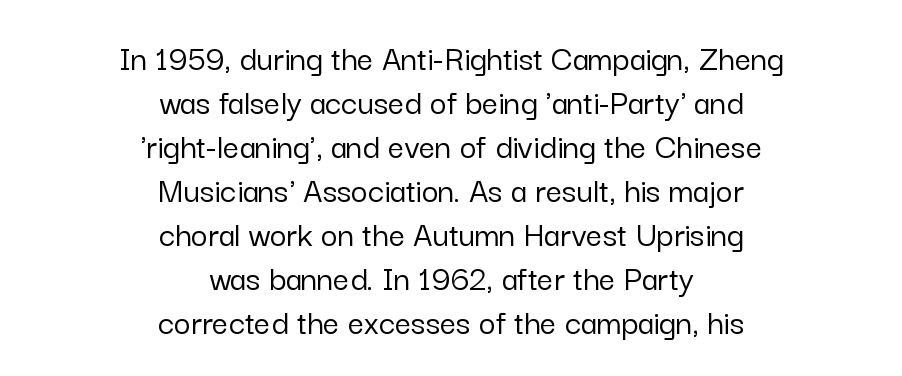
Is there any slant? The stems are plumb. Both edges are ragged and mirror each other, which tells us the setting is centered. Nobody touched the tracking dial on this one. Typographically, this falls in the sans-serif category.
